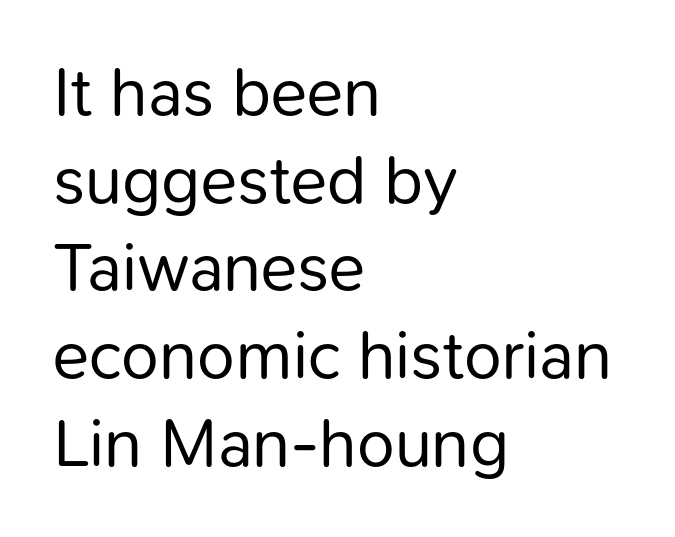
Q: Is the text bold? A: No.
Q: Is the text italic (slanted)? A: No, it is upright.
Q: Is the typeface a serif or a sans-serif typeface? A: Sans-serif.
Q: Is the text underlined? A: No.
Q: How is the paragraph aligned? A: Left-aligned.
Q: Is the spacing between letters normal or unusually wide? A: Normal.
Q: Is the spacing between lines tight, normal or loose? A: Normal.
Q: Width (condensed, normal, or wide)? A: Normal.
Q: Stroke contrast? A: Low.
Q: x-height? A: Medium.
Q: Monospaced? A: No.
